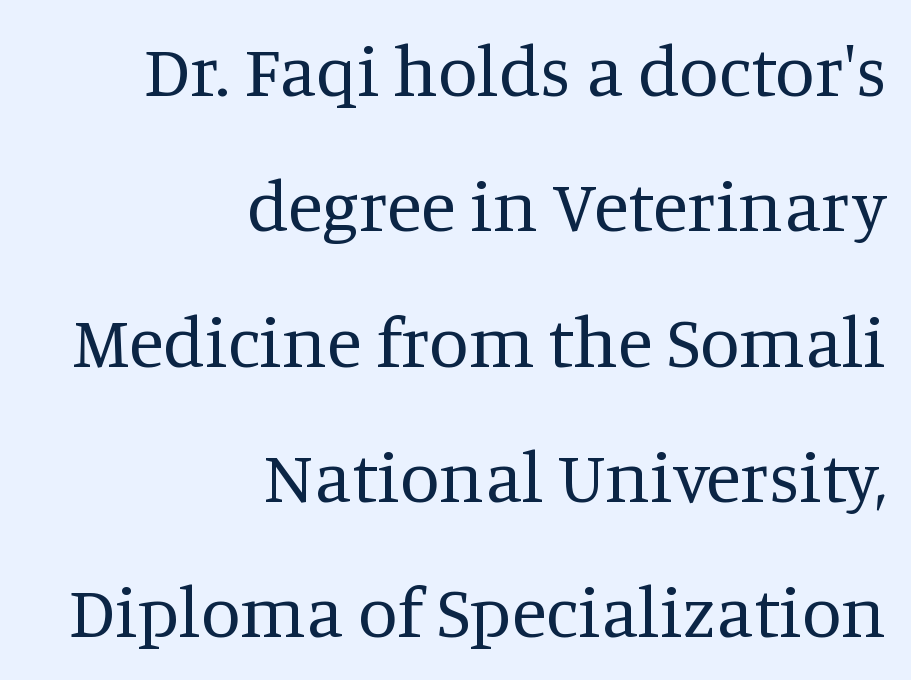
Q: Is the text bold? A: No.
Q: Is the text italic (slanted)? A: No, it is upright.
Q: Is the typeface a serif or a sans-serif typeface? A: Serif.
Q: Is the text underlined? A: No.
Q: How is the paragraph aligned? A: Right-aligned.
Q: Is the spacing between letters normal or unusually wide? A: Normal.
Q: Width (condensed, normal, or wide)? A: Normal.
Q: Stroke contrast? A: Medium.
Q: x-height? A: Large.
Q: Monospaced? A: No.
